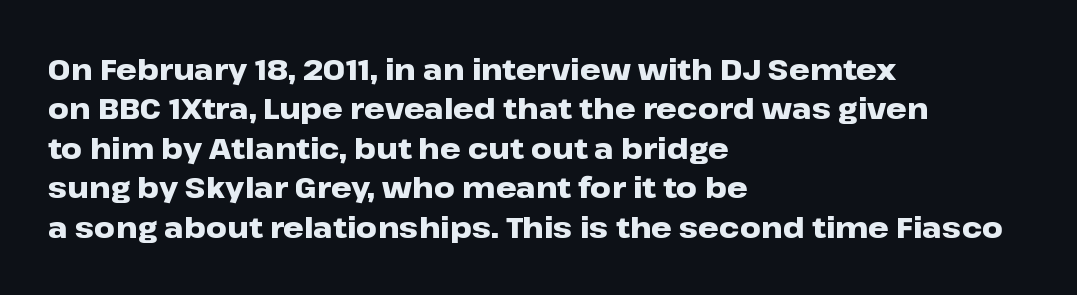
Q: Is the text bold? A: Yes.
Q: Is the text italic (slanted)? A: No, it is upright.
Q: Is the typeface a serif or a sans-serif typeface? A: Sans-serif.
Q: Is the text underlined? A: No.
Q: How is the paragraph aligned? A: Left-aligned.
Q: Is the spacing between letters normal or unusually wide? A: Normal.
Q: Is the spacing between lines tight, normal or loose? A: Normal.
Q: Width (condensed, normal, or wide)? A: Wide.
Q: Stroke contrast? A: Low.
Q: x-height? A: Medium.
Q: Monospaced? A: No.
